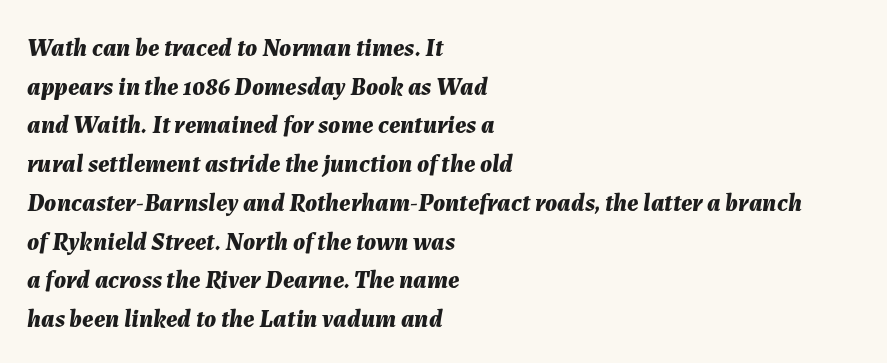
The image shows 25 px bold type, italic (leaning right); set left-aligned, normal line spacing (1.55x), normal letter spacing, not underlined.
